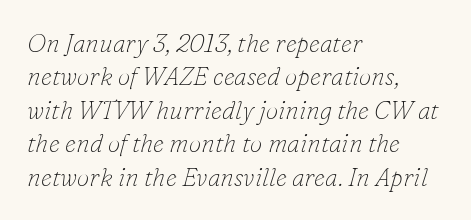
Q: Is the text bold? A: No.
Q: Is the text italic (slanted)? A: Yes, it leans right by about 16 degrees.
Q: Is the text underlined? A: No.
Q: How is the paragraph aligned? A: Left-aligned.
Q: Is the spacing between letters normal or unusually wide? A: Normal.
Q: Is the spacing between lines tight, normal or loose? A: Normal.
